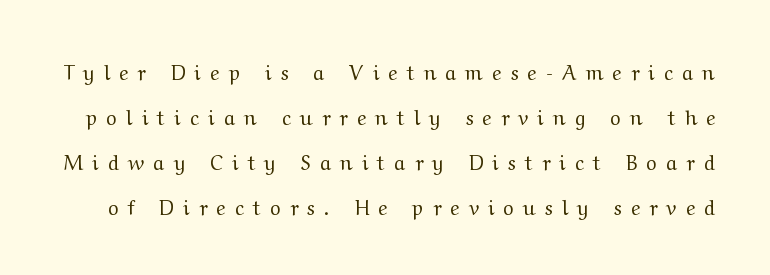
The image shows 20 px text type, upright; set loose line spacing (2.25x), unusually wide letter spacing (+0.46 em), not underlined.
